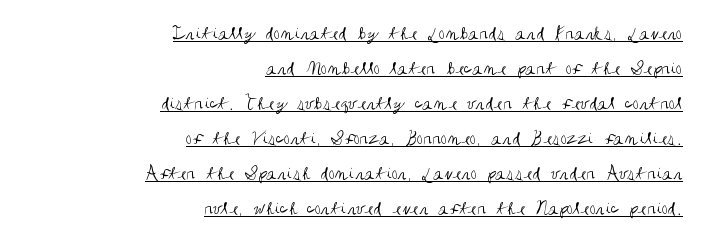
Line endings align vertically; line beginnings do not. The passage shown is underscored from start to finish. Compared with typical body copy, the letter spacing here is the same. Counters stay open thanks to moderate or lighter strokes.
